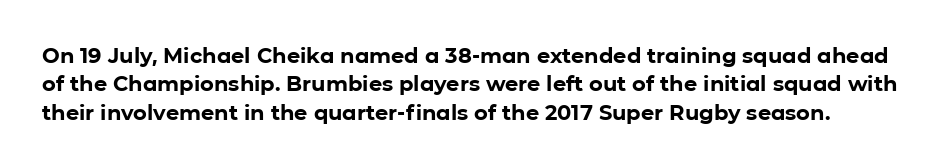
Q: Is the text bold? A: Yes.
Q: Is the text italic (slanted)? A: No, it is upright.
Q: Is the text underlined? A: No.
Q: Is the spacing between letters normal or unusually wide? A: Normal.
Q: Is the spacing between lines tight, normal or loose? A: Normal.
